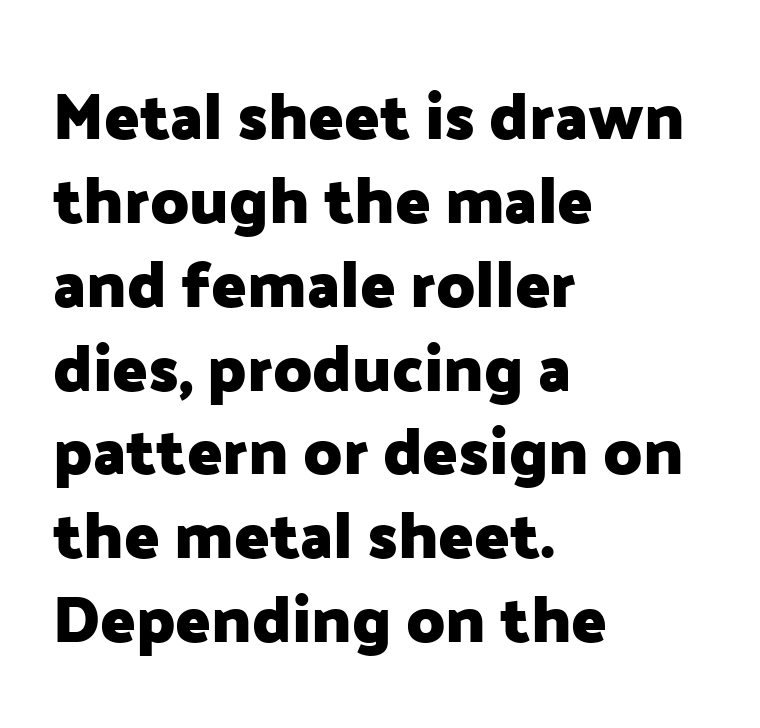
{"serif": "no", "italic": "no", "bold": "yes", "weight": "heavy", "width": "normal", "stroke_contrast": "low", "x_height": "medium", "monospaced": "no", "underline": "no", "align": "left", "line_spacing": "normal", "line_spacing_ratio": 1.29, "letter_spacing": "normal", "letter_spacing_em": 0.0, "glyph_px": 65}
